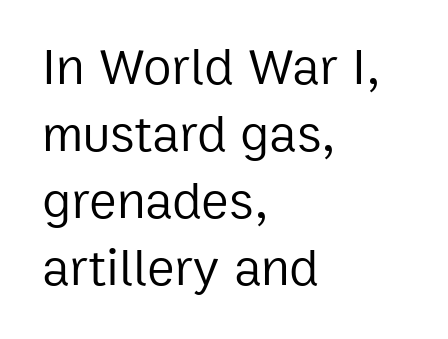
Q: Is the text bold? A: No.
Q: Is the text italic (slanted)? A: No, it is upright.
Q: Is the typeface a serif or a sans-serif typeface? A: Sans-serif.
Q: Is the text underlined? A: No.
Q: How is the paragraph aligned? A: Left-aligned.
Q: Is the spacing between letters normal or unusually wide? A: Normal.
Q: Is the spacing between lines tight, normal or loose? A: Normal.
Q: Width (condensed, normal, or wide)? A: Normal.
Q: Stroke contrast? A: Low.
Q: x-height? A: Medium.
Q: Monospaced? A: No.
